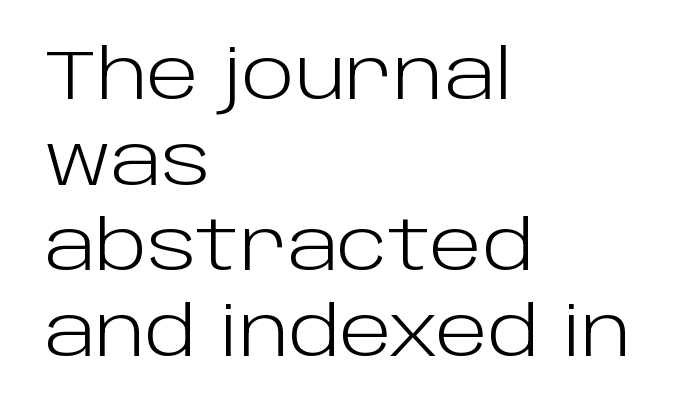
{"serif": "no", "italic": "no", "bold": "no", "weight": "light", "width": "normal", "stroke_contrast": "low", "x_height": "large", "monospaced": "no", "underline": "no", "align": "left", "line_spacing_ratio": 1.24, "letter_spacing": "normal", "letter_spacing_em": 0.0, "glyph_px": 69}
